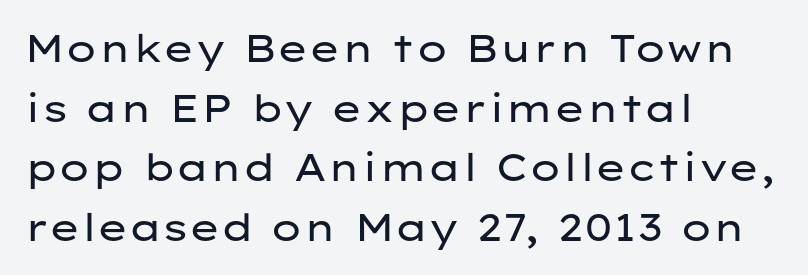
The lettering holds an erect, upright posture throughout. The rendering anchors every line to the left-hand side. Horizontal bands of white between lines are of average thickness. Decoration check: the copy has no underline.
